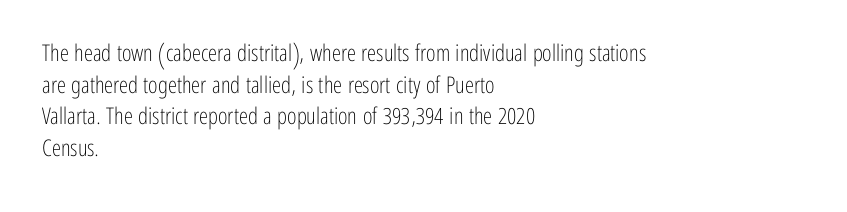
The image shows 23 px text type, upright; set left-aligned, normal line spacing (1.38x), normal letter spacing, not underlined.
